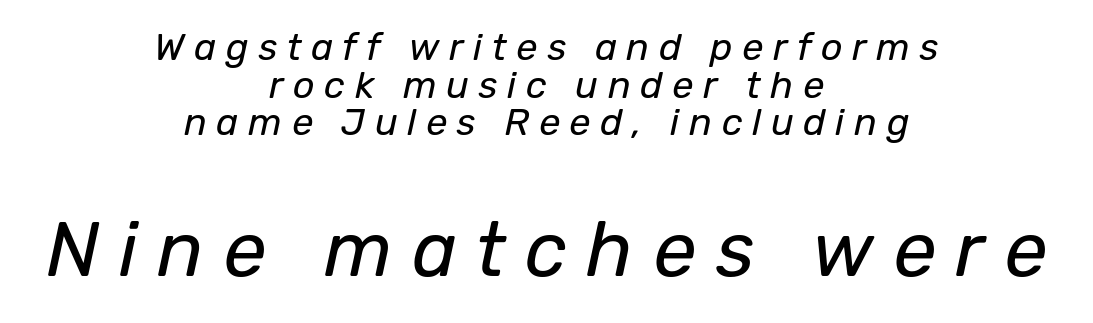
Q: Is the text bold? A: No.
Q: Is the text italic (slanted)? A: Yes, it leans right by about 12 degrees.
Q: Is the text underlined? A: No.
Q: How is the paragraph aligned? A: Centered.
Q: Is the spacing between letters normal or unusually wide? A: Unusually wide.
Q: Is the spacing between lines tight, normal or loose? A: Tight.
Q: Which block of text is set in a larger size, the first (top) or the second (bottom)? A: The second (bottom) one.
Q: Width (condensed, normal, or wide)? A: Normal.
Q: Stroke contrast? A: Low.
Q: x-height? A: Medium.
Q: Monospaced? A: No.
